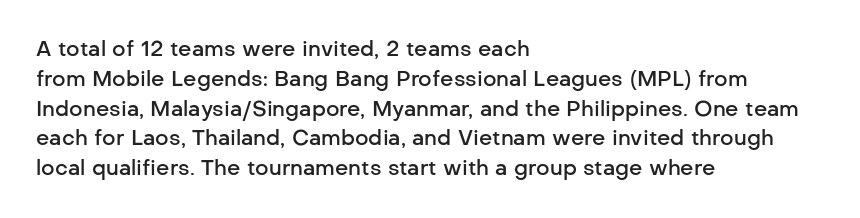
Every row of glyphs begins at an identical x-position on the left. Underlining? Definitely not there. What's the leading like? Ordinary, nothing unusual. The tracking reads as untouched default to a designer's eye. A fair bit of extra ink — the face is semibold, not bold.
